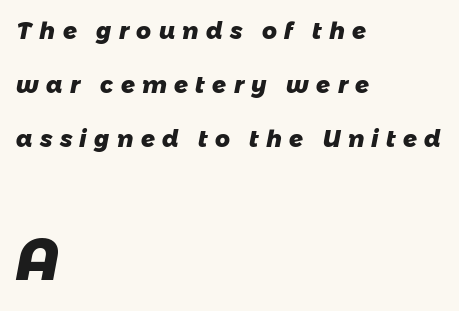
The image shows 57 px heavy sans-serif type; set left-aligned, loose line spacing (2.35x), unusually wide letter spacing (+0.32 em), not underlined; the second (bottom) block is 2.48x larger; low stroke contrast and a medium x-height.
